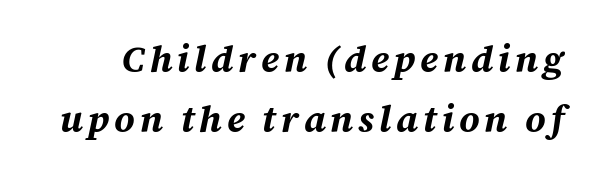
Q: Is the text bold? A: Yes.
Q: Is the text italic (slanted)? A: Yes, it leans right by about 12 degrees.
Q: Is the text underlined? A: No.
Q: Is the spacing between lines tight, normal or loose? A: Normal.
Q: Width (condensed, normal, or wide)? A: Normal.
Q: Stroke contrast? A: Medium.
Q: x-height? A: Medium.
Q: Monospaced? A: No.
